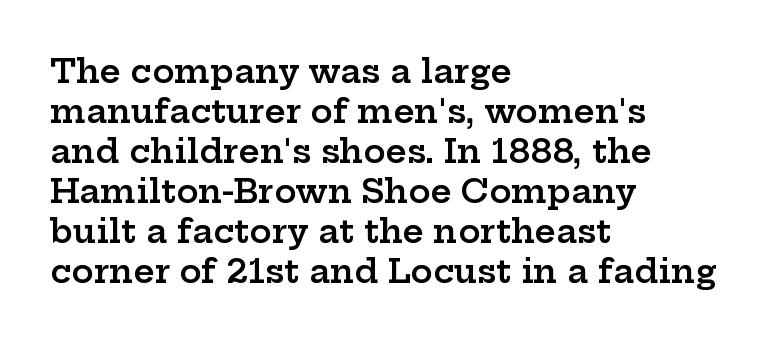
Q: Is the text bold? A: Semi-bold.
Q: Is the text italic (slanted)? A: No, it is upright.
Q: Is the typeface a serif or a sans-serif typeface? A: Serif.
Q: Is the text underlined? A: No.
Q: How is the paragraph aligned? A: Left-aligned.
Q: Is the spacing between letters normal or unusually wide? A: Normal.
Q: Width (condensed, normal, or wide)? A: Wide.
Q: Stroke contrast? A: Low.
Q: x-height? A: Medium.
Q: Monospaced? A: No.
